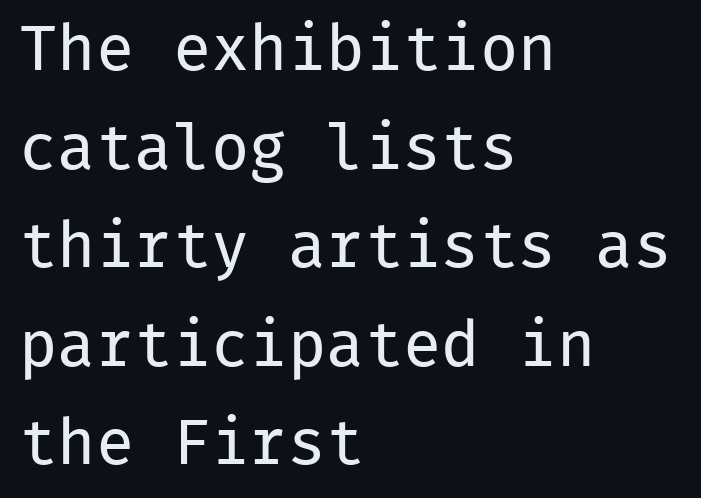
Q: Is the text bold? A: No.
Q: Is the text italic (slanted)? A: No, it is upright.
Q: Is the typeface a serif or a sans-serif typeface? A: Sans-serif.
Q: Is the text underlined? A: No.
Q: How is the paragraph aligned? A: Left-aligned.
Q: Is the spacing between letters normal or unusually wide? A: Normal.
Q: Is the spacing between lines tight, normal or loose? A: Normal.
Q: Width (condensed, normal, or wide)? A: Normal.
Q: Stroke contrast? A: Low.
Q: x-height? A: Medium.
Q: Monospaced? A: Yes.
